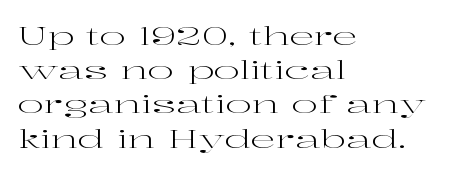
The image shows 25 px text type, upright; set left-aligned, normal line spacing (1.37x), normal letter spacing, not underlined.
